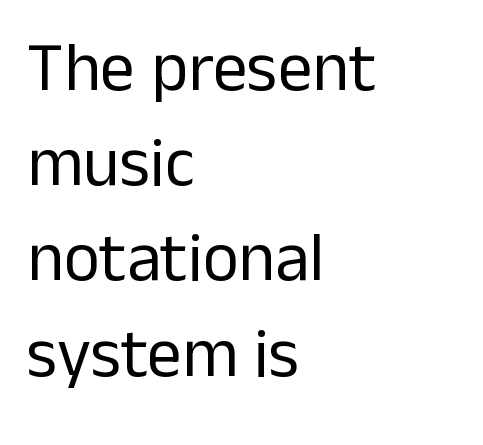
This sample uses plain, unmodified letter spacing. Ordinary non-slanted type is in use. Each stroke keeps to a modest, everyday thickness or less. Each new line begins a customary step beneath the previous one. Nobody drew a line under any word here.
